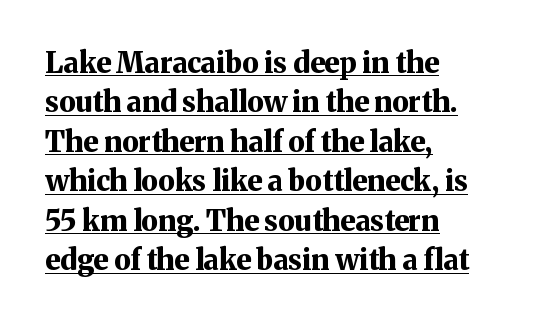
The rendering uses a moderate line-height, typical for paragraphs. You can see a thin bar hugging the bottom of the glyphs. Look at the stroke-to-counter ratio: heavy, a bold. The letters advance in unequal steps, a hallmark of proportional type. Spacing between characters is what you'd get straight out of the box. These lines are composed in type with serifs.
